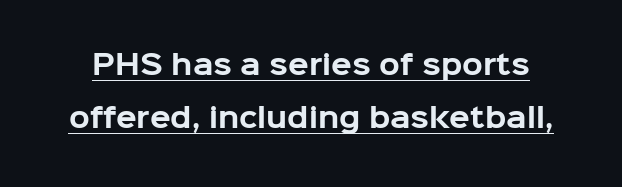
The image shows 27 px bold type, upright; set loose line spacing (1.95x), normal letter spacing, underlined.
